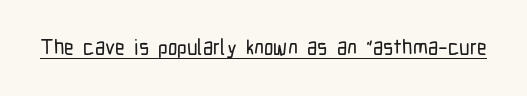
The image shows 21 px text type, upright; set normal letter spacing, underlined.
